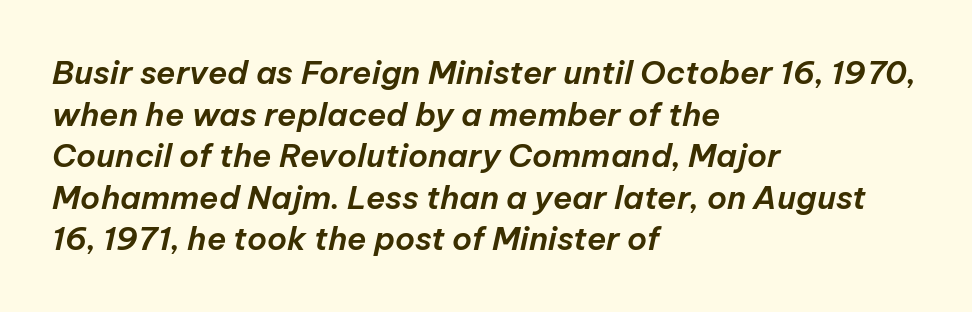
Characters are canted at an angle relative to the baseline's perpendicular. Summary of vertical rhythm: regular, with standard interline spacing. A typesetter would call this zero additional tracking. Nobody drew a line under any word here. Do the characters align in a grid? No, the font is proportional. The paragraph shown leans on its left margin.
